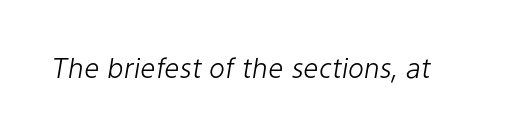
Q: Is the text bold? A: No.
Q: Is the text italic (slanted)? A: Yes, it leans right by about 9 degrees.
Q: Is the text underlined? A: No.
Q: Is the spacing between letters normal or unusually wide? A: Normal.
